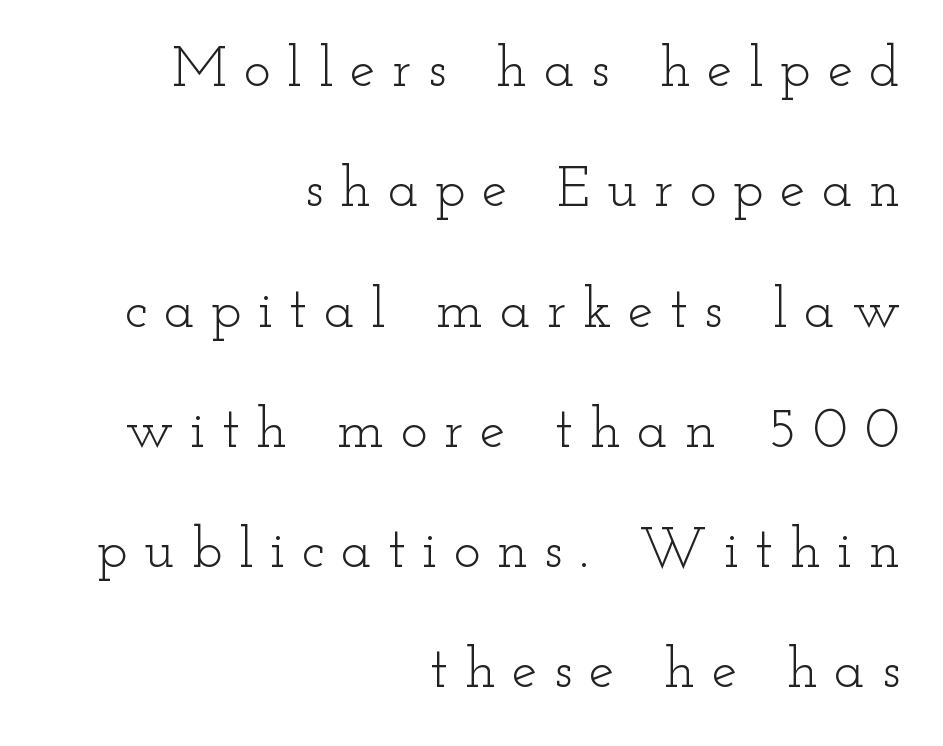
The image shows 57 px light, wide serif type, upright; set right-aligned, loose line spacing (2.11x), unusually wide letter spacing (+0.29 em), not underlined; low stroke contrast and a small x-height.
